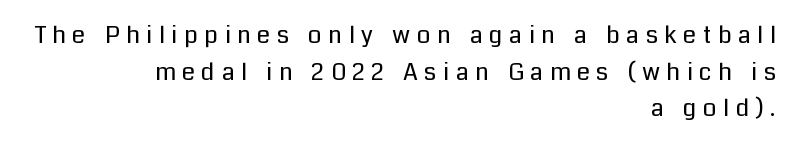
Q: Is the text bold? A: No.
Q: Is the text italic (slanted)? A: No, it is upright.
Q: Is the text underlined? A: No.
Q: How is the paragraph aligned? A: Right-aligned.
Q: Is the spacing between letters normal or unusually wide? A: Unusually wide.
Q: Is the spacing between lines tight, normal or loose? A: Normal.
